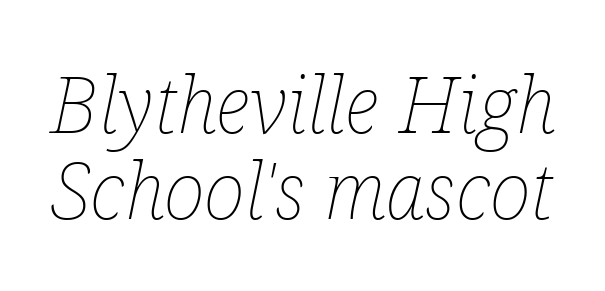
Varying glyph widths throughout — classic text-font behaviour. The designer dialed line spacing down below the default. The words here are not underlined. Is the type slanted? Yes — the strokes lean at a clear angle. The characters are drawn with everyday or finer stroke widths.
